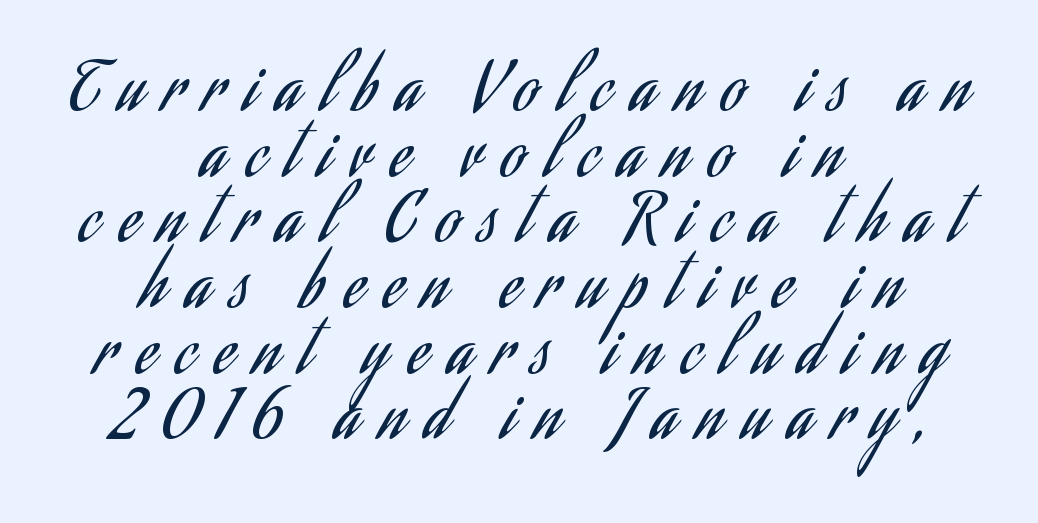
The words here are not underlined. Interline gaps are noticeably narrow in this sample. Casual observation: everything's sitting right in the middle.
